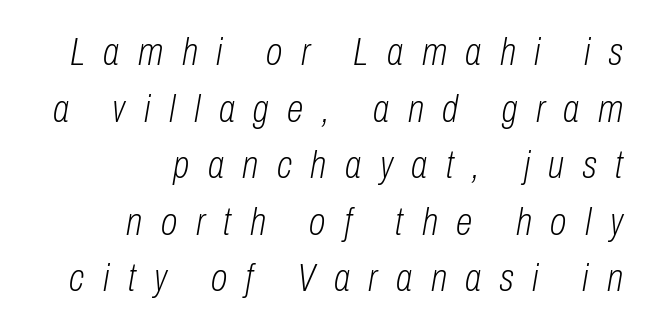
Someone cranked the tracking dial way up on this one. Which margin do the lines hug? The right one — the left edge is uneven. Posture: slanted. Bold? No — there's no thickening of the strokes. Decoration check: the copy has no underline.
